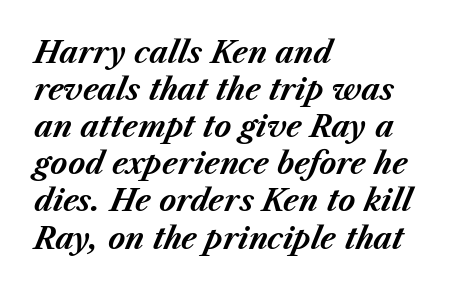
Q: Is the text bold? A: Yes.
Q: Is the text italic (slanted)? A: Yes, it leans right by about 23 degrees.
Q: Is the text underlined? A: No.
Q: How is the paragraph aligned? A: Left-aligned.
Q: Is the spacing between letters normal or unusually wide? A: Normal.
Q: Is the spacing between lines tight, normal or loose? A: Normal.
Q: Width (condensed, normal, or wide)? A: Normal.
Q: Stroke contrast? A: Medium.
Q: x-height? A: Medium.
Q: Monospaced? A: No.
